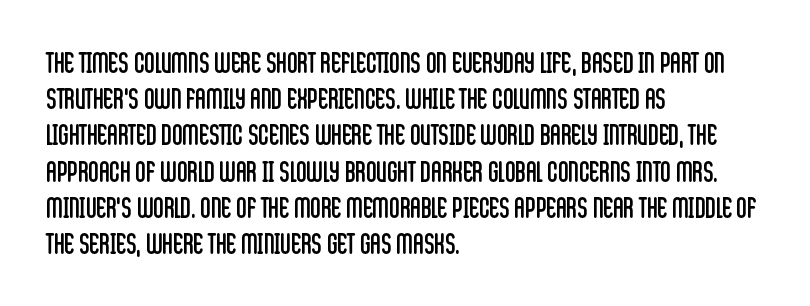
This is not heavy type; no bold has been used. Descender tails drop into unmarked territory. The face used here is proportionally spaced, like ordinary book or web type. No italicization has been applied; the sample stays upright. Line beginnings align vertically; line endings do not.
